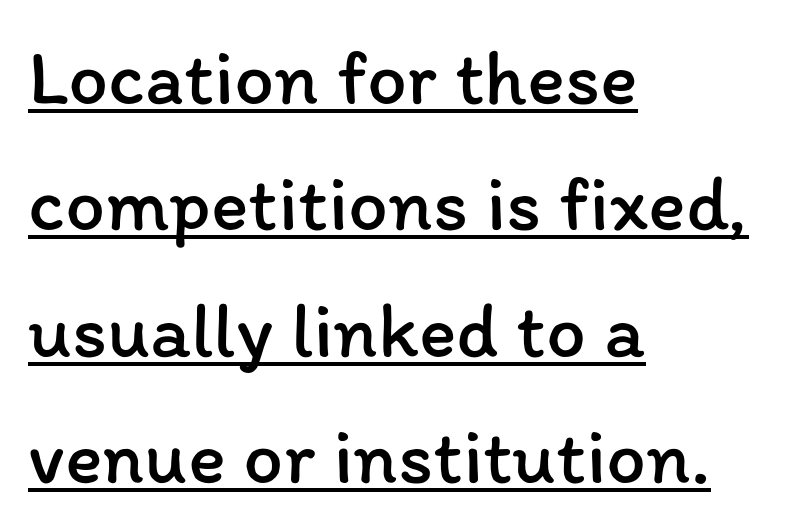
The passage is arranged the way most books set body copy — flush left. The typeface has the unassuming heft of standard copy or less. Is this a fixed-width face? No — the glyphs have proportional, varying widths. Compared with typical body copy, the letter spacing here is the same. These lines were composed using upright roman letters.
